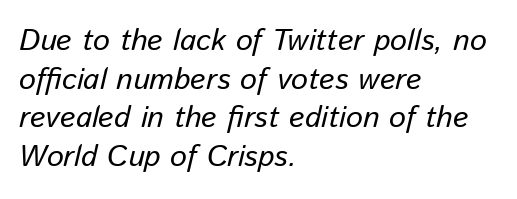
Q: Is the text italic (slanted)? A: Yes, it leans right by about 13 degrees.
Q: Is the text underlined? A: No.
Q: How is the paragraph aligned? A: Left-aligned.
Q: Is the spacing between letters normal or unusually wide? A: Normal.
Q: Is the spacing between lines tight, normal or loose? A: Normal.
Q: Width (condensed, normal, or wide)? A: Normal.
Q: Stroke contrast? A: Low.
Q: x-height? A: Medium.
Q: Monospaced? A: No.
